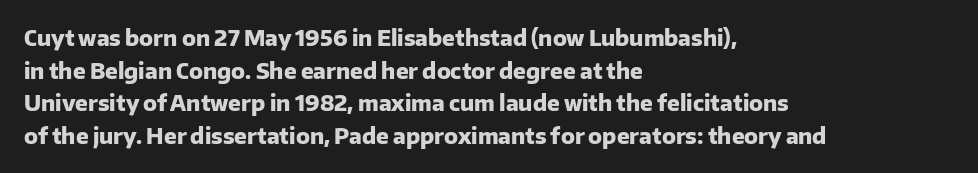
The image shows 21 px bold type, upright; set left-aligned, normal line spacing (1.55x), normal letter spacing, not underlined.
